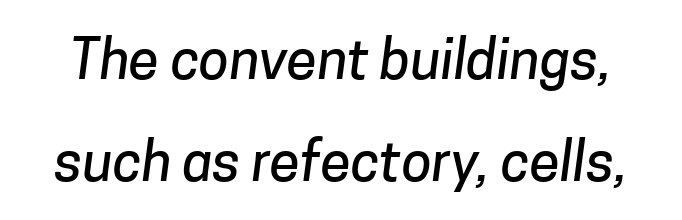
Q: Is the typeface a serif or a sans-serif typeface? A: Sans-serif.
Q: Is the text underlined? A: No.
Q: Is the spacing between letters normal or unusually wide? A: Normal.
Q: Width (condensed, normal, or wide)? A: Normal.
Q: Stroke contrast? A: Low.
Q: x-height? A: Medium.
Q: Monospaced? A: No.
